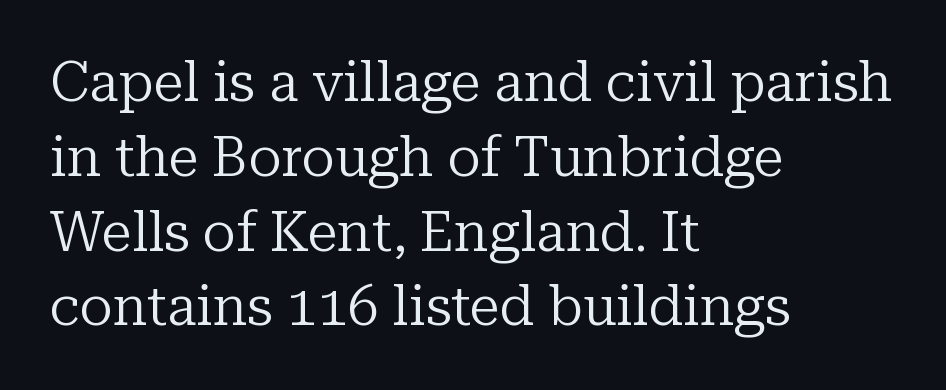
The image shows 55 px regular-weight serif type, upright; set left-aligned, normal line spacing (1.36x), normal letter spacing, not underlined; low stroke contrast and a medium x-height.
